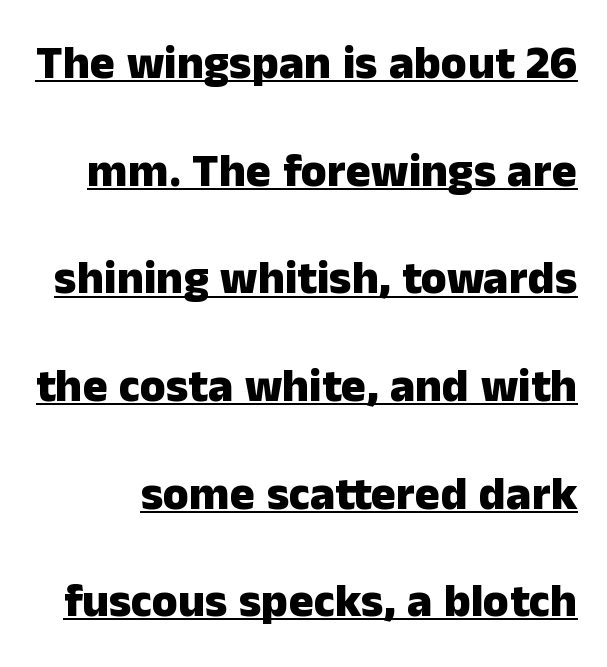
Q: Is the text bold? A: Yes.
Q: Is the text italic (slanted)? A: No, it is upright.
Q: Is the typeface a serif or a sans-serif typeface? A: Sans-serif.
Q: Is the text underlined? A: Yes.
Q: Is the spacing between letters normal or unusually wide? A: Normal.
Q: Is the spacing between lines tight, normal or loose? A: Loose.
Q: Width (condensed, normal, or wide)? A: Normal.
Q: Stroke contrast? A: Low.
Q: x-height? A: Medium.
Q: Monospaced? A: No.
